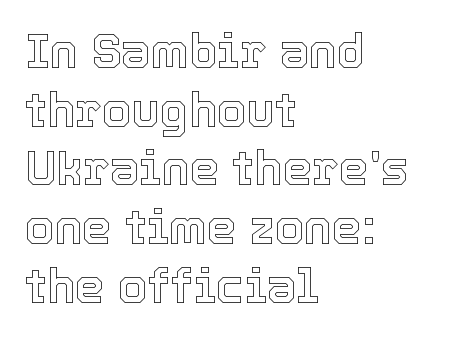
Q: Is the text italic (slanted)? A: No, it is upright.
Q: Is the text underlined? A: No.
Q: How is the paragraph aligned? A: Left-aligned.
Q: Is the spacing between letters normal or unusually wide? A: Normal.
Q: Is the spacing between lines tight, normal or loose? A: Normal.
Q: Width (condensed, normal, or wide)? A: Normal.
Q: x-height? A: Medium.
Q: Monospaced? A: No.
